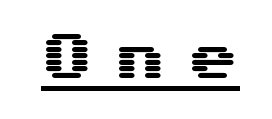
Q: Is the text italic (slanted)? A: No, it is upright.
Q: Is the typeface a serif or a sans-serif typeface? A: Sans-serif.
Q: Is the text underlined? A: Yes.
Q: Is the spacing between letters normal or unusually wide? A: Unusually wide.
Q: Width (condensed, normal, or wide)? A: Wide.
Q: Stroke contrast? A: Medium.
Q: x-height? A: Medium.
